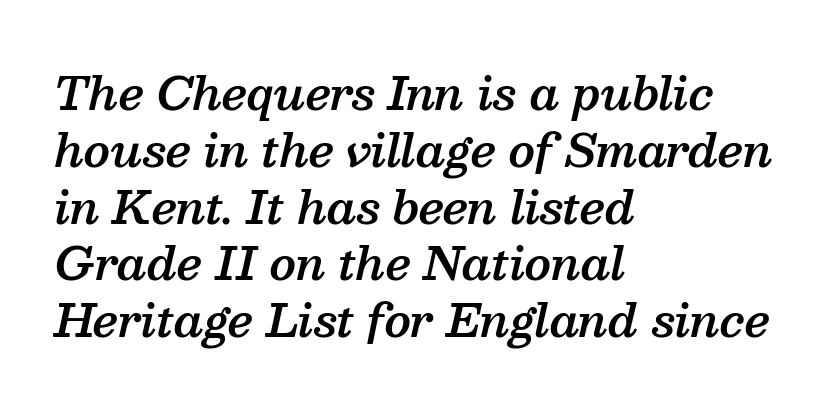
Q: Is the text bold? A: Semi-bold.
Q: Is the text italic (slanted)? A: Yes, it leans right by about 13 degrees.
Q: Is the typeface a serif or a sans-serif typeface? A: Serif.
Q: Is the text underlined? A: No.
Q: How is the paragraph aligned? A: Left-aligned.
Q: Is the spacing between letters normal or unusually wide? A: Normal.
Q: Is the spacing between lines tight, normal or loose? A: Normal.
Q: Width (condensed, normal, or wide)? A: Normal.
Q: Stroke contrast? A: Medium.
Q: x-height? A: Medium.
Q: Monospaced? A: No.
